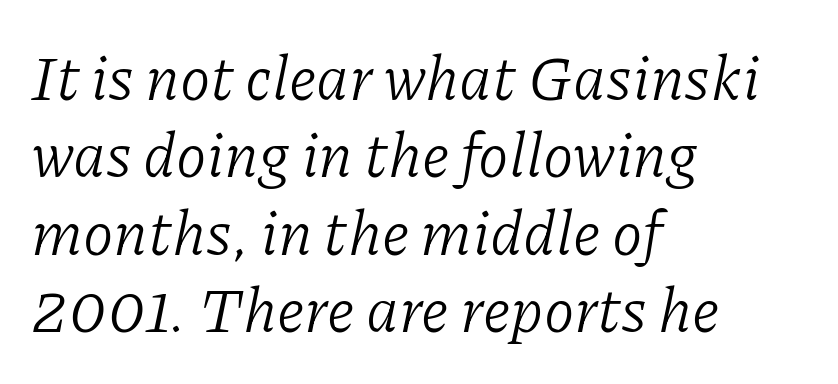
{"serif": "yes", "italic": "yes", "lean": "right", "slant_degrees": 11, "bold": "no", "weight": "light", "width": "normal", "stroke_contrast": "low", "x_height": "medium", "monospaced": "no", "underline": "no", "align": "left", "line_spacing": "normal", "line_spacing_ratio": 1.25, "letter_spacing": "normal", "letter_spacing_em": 0.0, "glyph_px": 62}
